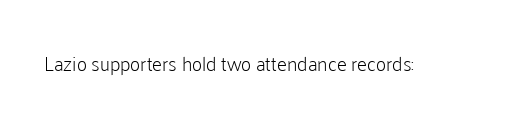
{"italic": "no", "bold": "no", "underline": "no", "letter_spacing": "normal", "letter_spacing_em": 0.0, "glyph_px": 20}
